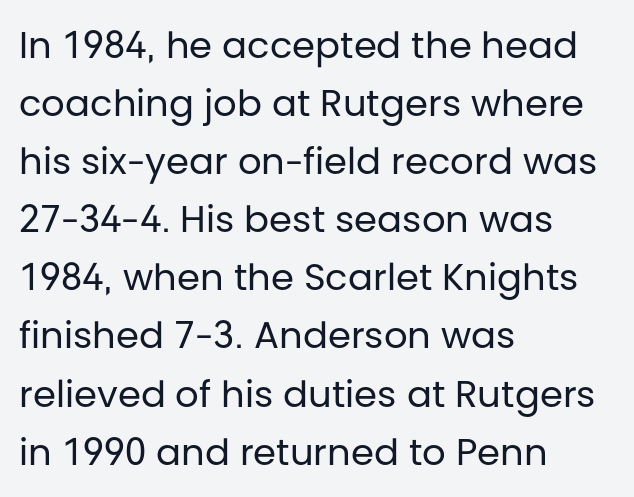
Varying glyph widths throughout — classic text-font behaviour. If you drew a ruler down the left edge, every line would touch it. Leading: standard. A typesetter would call this zero additional tracking.
